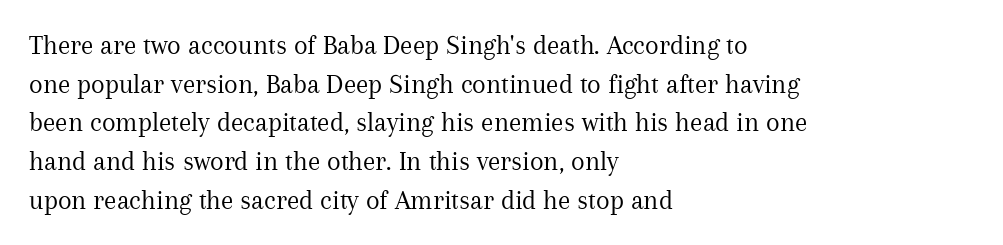
The image shows 28 px regular-weight serif type, upright; set left-aligned, normal line spacing (1.38x), normal letter spacing, not underlined; medium stroke contrast and a medium x-height.
